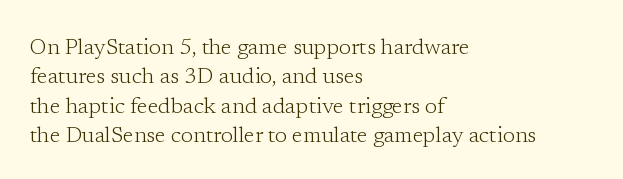
Q: Is the text bold? A: No.
Q: Is the text italic (slanted)? A: No, it is upright.
Q: Is the text underlined? A: No.
Q: How is the paragraph aligned? A: Left-aligned.
Q: Is the spacing between letters normal or unusually wide? A: Normal.
Q: Is the spacing between lines tight, normal or loose? A: Normal.
